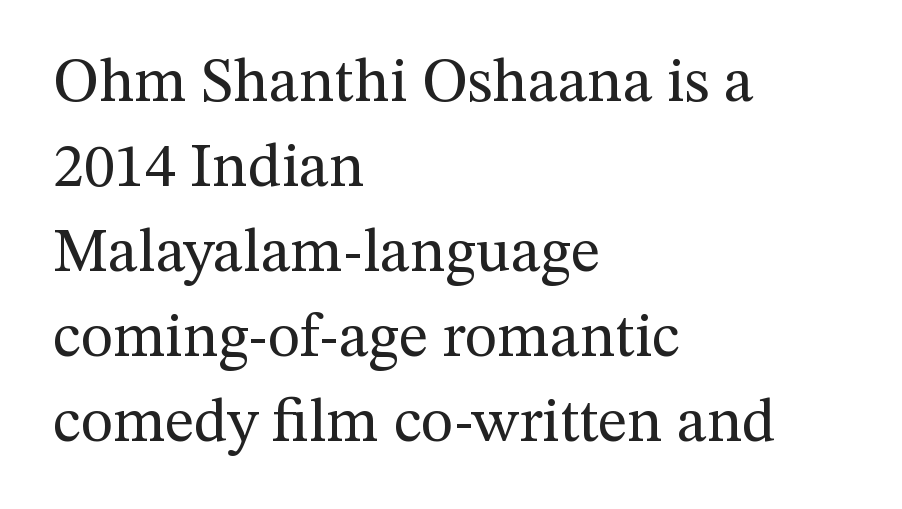
Quick note: interline space is typical. What stands out about the letter spacing? Nothing — it is the standard amount. Think of a printed novel: that variable character pitch is what you see here. The typesetting does not lean heavy: it is not bold.
